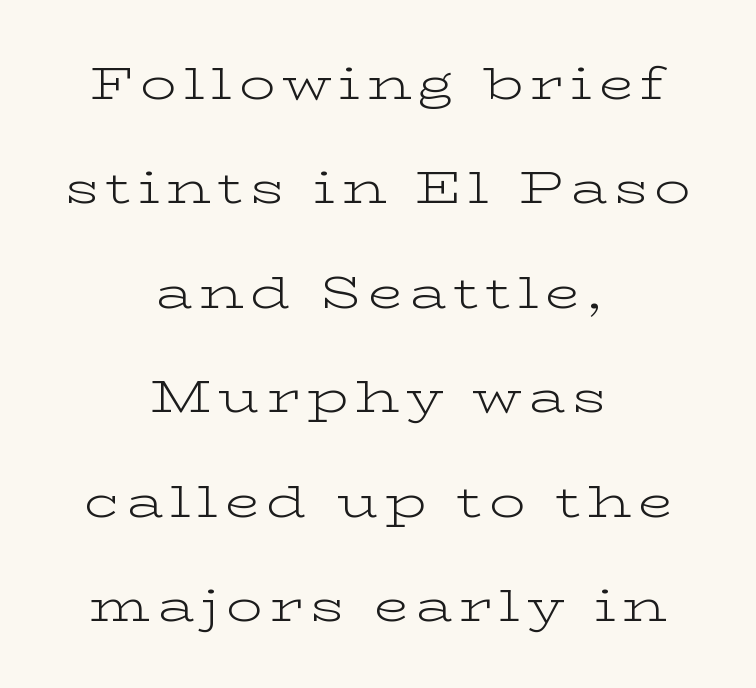
Rendered with straight, roman letterforms. This block would shrink considerably if given ordinary leading; it's expanded now. The passage shown is not underscored anywhere. Line starts and ends both wander, symmetrically. Varying glyph widths throughout — classic text-font behaviour. The typesetting does not lean heavy: it is not bold.
